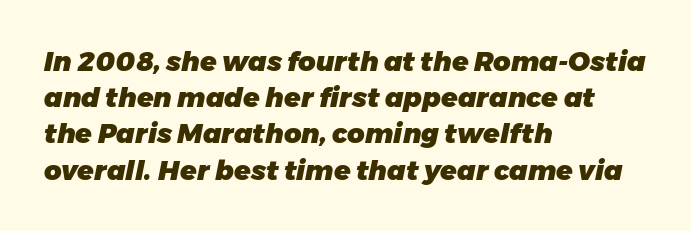
The image shows 27 px bold type, italic (leaning right); set left-aligned, normal line spacing (1.34x), normal letter spacing, not underlined.
